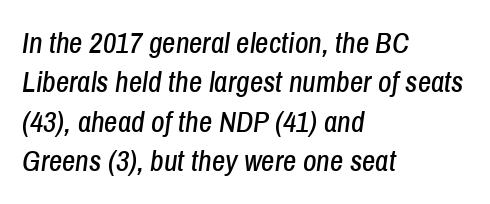
{"italic": "yes", "lean": "right", "slant_degrees": 8, "width": "condensed", "stroke_contrast": "low", "x_height": "medium", "monospaced": "no", "underline": "no", "align": "left", "line_spacing": "normal", "line_spacing_ratio": 1.36, "letter_spacing": "normal", "letter_spacing_em": 0.0, "glyph_px": 29}
